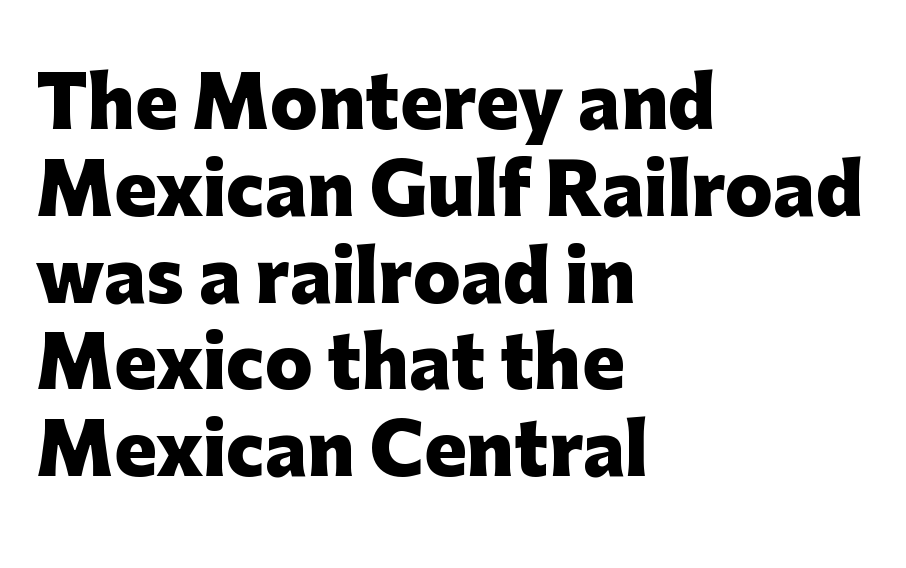
Q: Is the text bold? A: Yes.
Q: Is the text italic (slanted)? A: No, it is upright.
Q: Is the typeface a serif or a sans-serif typeface? A: Sans-serif.
Q: Is the text underlined? A: No.
Q: How is the paragraph aligned? A: Left-aligned.
Q: Is the spacing between letters normal or unusually wide? A: Normal.
Q: Width (condensed, normal, or wide)? A: Normal.
Q: Stroke contrast? A: Low.
Q: x-height? A: Medium.
Q: Monospaced? A: No.
